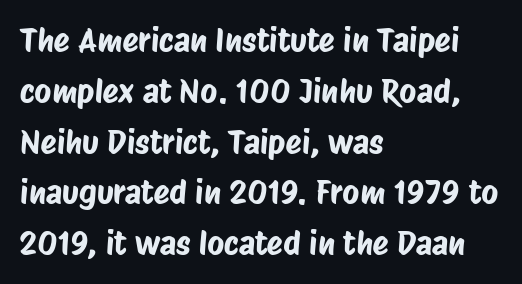
{"serif": "no", "width": "condensed", "stroke_contrast": "low", "x_height": "large", "monospaced": "no", "underline": "no", "align": "left", "line_spacing": "normal", "line_spacing_ratio": 1.54, "letter_spacing": "normal", "letter_spacing_em": 0.0, "glyph_px": 33}
